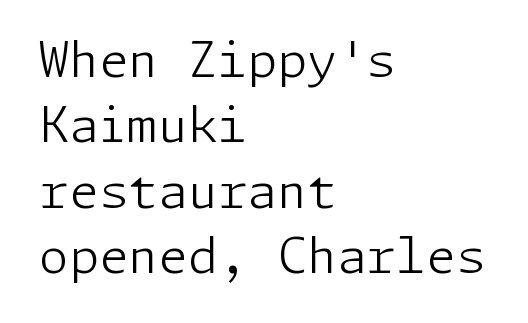
The image shows 48 px light sans-serif type, upright; set left-aligned, normal line spacing (1.36x), normal letter spacing, not underlined; low stroke contrast and a medium x-height.
